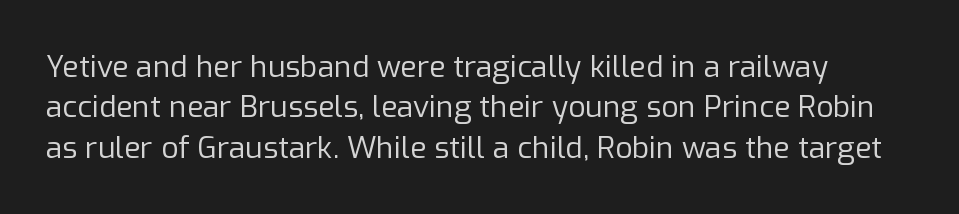
Q: Is the text bold? A: No.
Q: Is the text italic (slanted)? A: No, it is upright.
Q: Is the typeface a serif or a sans-serif typeface? A: Sans-serif.
Q: Is the text underlined? A: No.
Q: Is the spacing between letters normal or unusually wide? A: Normal.
Q: Is the spacing between lines tight, normal or loose? A: Normal.
Q: Width (condensed, normal, or wide)? A: Normal.
Q: Stroke contrast? A: Low.
Q: x-height? A: Medium.
Q: Monospaced? A: No.
